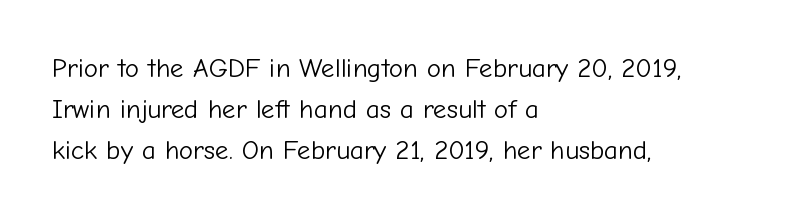
Q: Is the text bold? A: No.
Q: Is the text italic (slanted)? A: No, it is upright.
Q: Is the text underlined? A: No.
Q: How is the paragraph aligned? A: Left-aligned.
Q: Is the spacing between letters normal or unusually wide? A: Normal.
Q: Is the spacing between lines tight, normal or loose? A: Normal.
